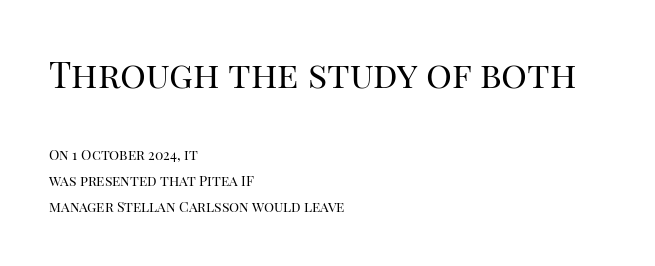
The image shows 36 px regular-weight serif type, upright; set left-aligned, line spacing 1.85x, normal letter spacing, not underlined; the first (top) block is 2.57x larger; high stroke contrast and a large x-height.
